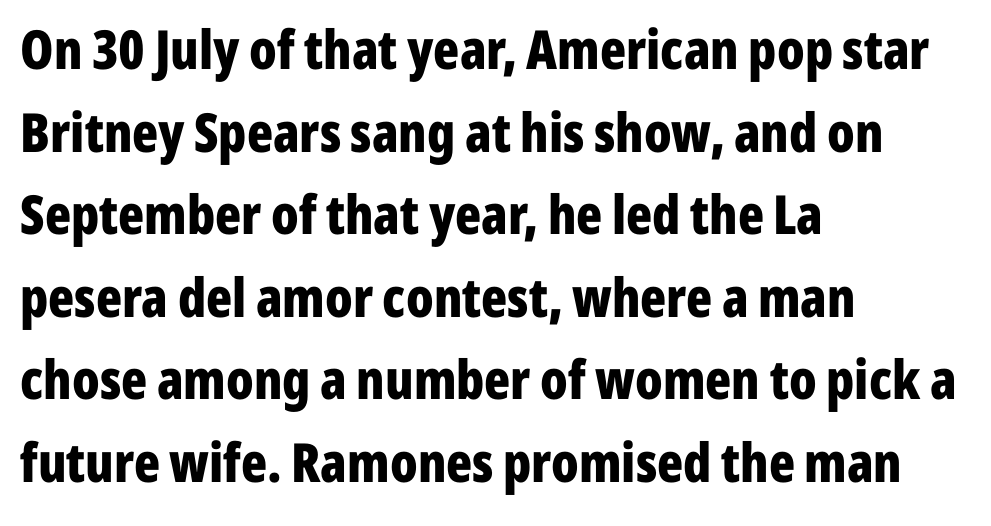
Q: Is the text bold? A: Yes.
Q: Is the text italic (slanted)? A: No, it is upright.
Q: Is the typeface a serif or a sans-serif typeface? A: Sans-serif.
Q: Is the text underlined? A: No.
Q: How is the paragraph aligned? A: Left-aligned.
Q: Is the spacing between letters normal or unusually wide? A: Normal.
Q: Is the spacing between lines tight, normal or loose? A: Normal.
Q: Width (condensed, normal, or wide)? A: Condensed.
Q: Stroke contrast? A: Low.
Q: x-height? A: Medium.
Q: Monospaced? A: No.
